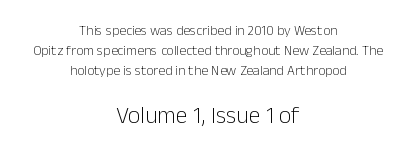
{"italic": "no", "bold": "no", "underline": "no", "align": "center", "line_spacing": "normal", "line_spacing_ratio": 1.42, "letter_spacing": "normal", "letter_spacing_em": 0.0, "larger_block": "second", "size_ratio": 1.71, "glyph_px": 24}
